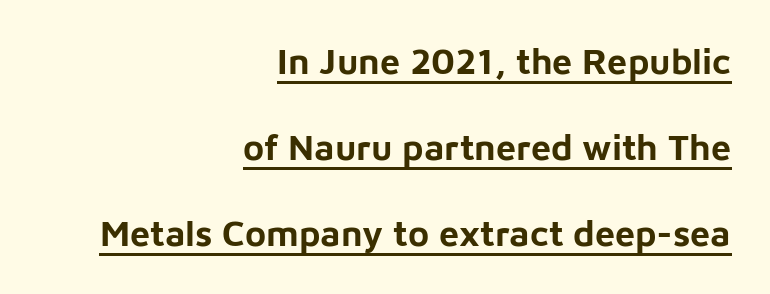
Upright lettering throughout. Is this a fixed-width face? No — the glyphs have proportional, varying widths. What stands out about the letter spacing? Nothing — it is the standard amount. Students, observe: this is what heavily led, spacious text looks like. Is the block centered? No — it sits flush against the right margin.
